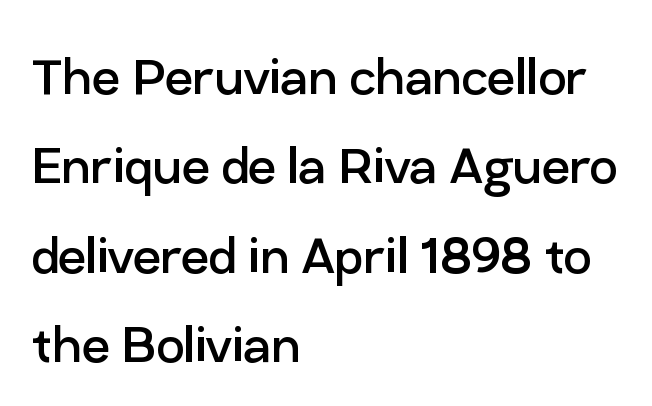
Q: Is the text bold? A: No.
Q: Is the text italic (slanted)? A: No, it is upright.
Q: Is the typeface a serif or a sans-serif typeface? A: Sans-serif.
Q: Is the text underlined? A: No.
Q: How is the paragraph aligned? A: Left-aligned.
Q: Is the spacing between letters normal or unusually wide? A: Normal.
Q: Is the spacing between lines tight, normal or loose? A: Normal.
Q: Width (condensed, normal, or wide)? A: Normal.
Q: Stroke contrast? A: Low.
Q: x-height? A: Medium.
Q: Monospaced? A: No.
